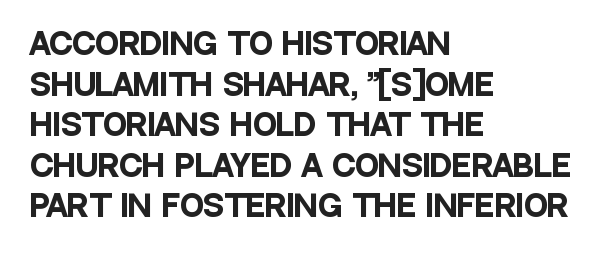
The image shows 29 px heavy, condensed sans-serif type, upright; set left-aligned, normal line spacing (1.4x), normal letter spacing, not underlined; low stroke contrast and a large x-height.
